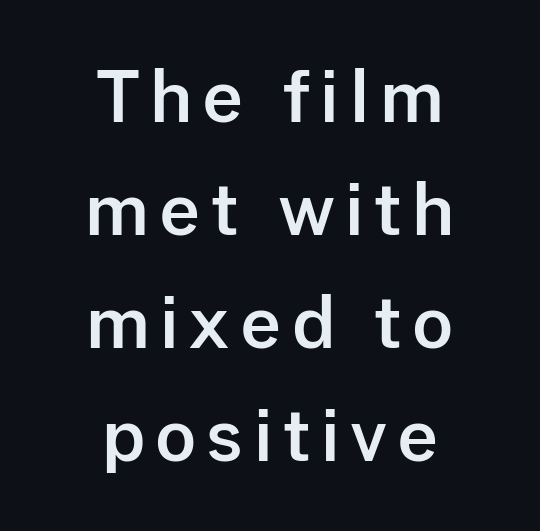
{"serif": "no", "italic": "no", "width": "normal", "stroke_contrast": "low", "x_height": "medium", "monospaced": "no", "underline": "no", "align": "center", "line_spacing": "normal", "line_spacing_ratio": 1.59, "glyph_px": 71}
